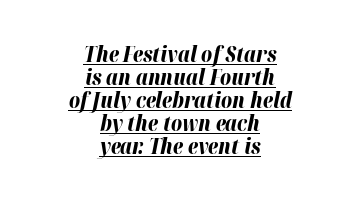
The image shows 21 px bold type, italic (leaning right); set centered, tight line spacing (1.1x), normal letter spacing, underlined.
